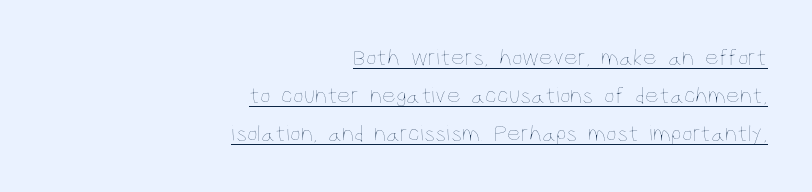
The image shows 24 px text type, upright; set right-aligned, normal line spacing (1.59x), normal letter spacing, underlined.
